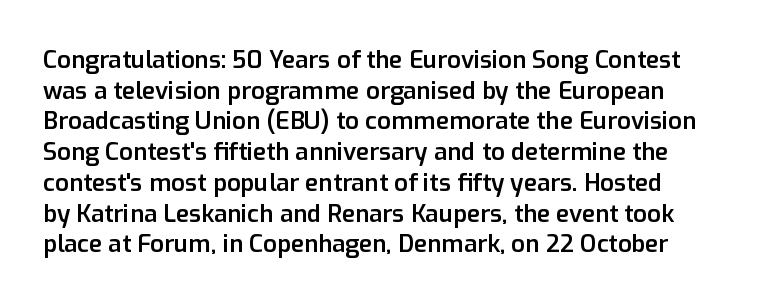
{"italic": "no", "bold": "semi", "underline": "no", "line_spacing": "normal", "line_spacing_ratio": 1.28, "letter_spacing": "normal", "letter_spacing_em": 0.0, "glyph_px": 24}
